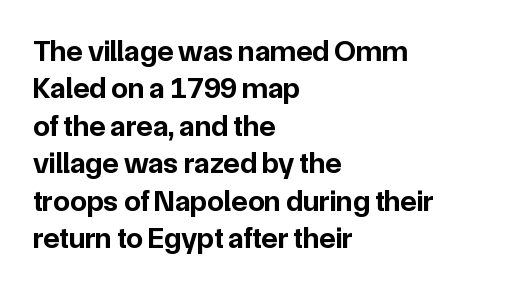
The image shows 30 px bold sans-serif type, upright; set left-aligned, normal line spacing (1.25x), normal letter spacing, not underlined; low stroke contrast and a medium x-height.
